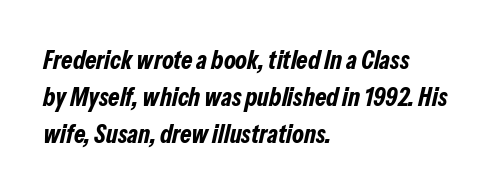
Designer's note — italics engaged. Default kerning and tracking; the words read as compact shapes. Horizontal alignment here is leftward, the default for most running prose. The rows are spaced the way most documents space them. Its strokes are broad and dark, the hallmark of bold type. Descenders hang freely into open space.
